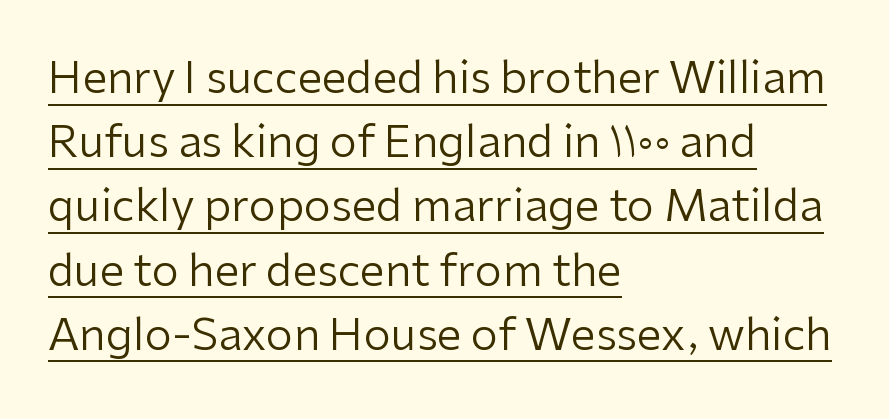
Is this a heavy cut? Hardly; it is regular or lighter. The specimen includes a rule beneath the text block's lines. In terms of posture, this sample is upright. Note the varied advance widths — an 'i' is clearly narrower than an 'm'.
